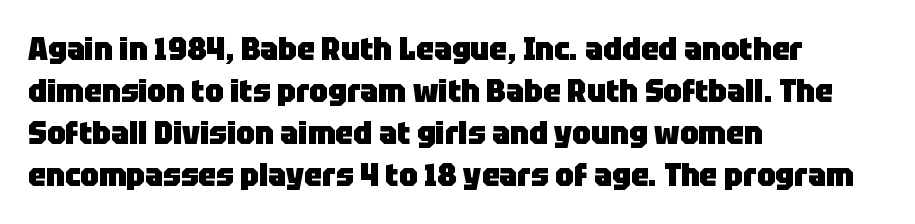
Leading matches the norm, producing a regular column. The passage is arranged the way most books set body copy — flush left. Nobody touched the tracking dial on this one. You could not count columns in this text — the font is proportionally spaced. No feet cap the strokes, marking this as sans-serif type.
